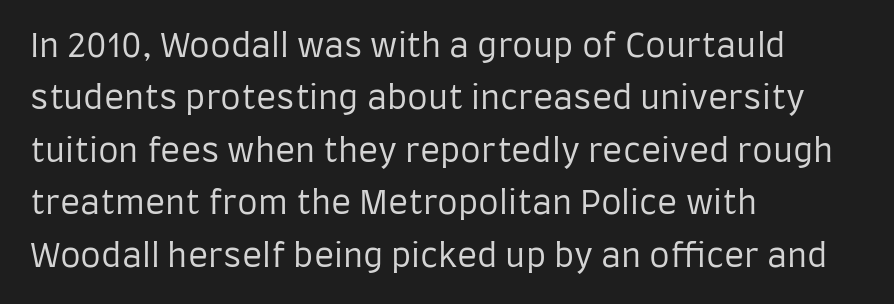
The image shows 33 px regular-weight, condensed sans-serif type, upright; set left-aligned, normal line spacing (1.59x), normal letter spacing, not underlined; low stroke contrast and a large x-height.
